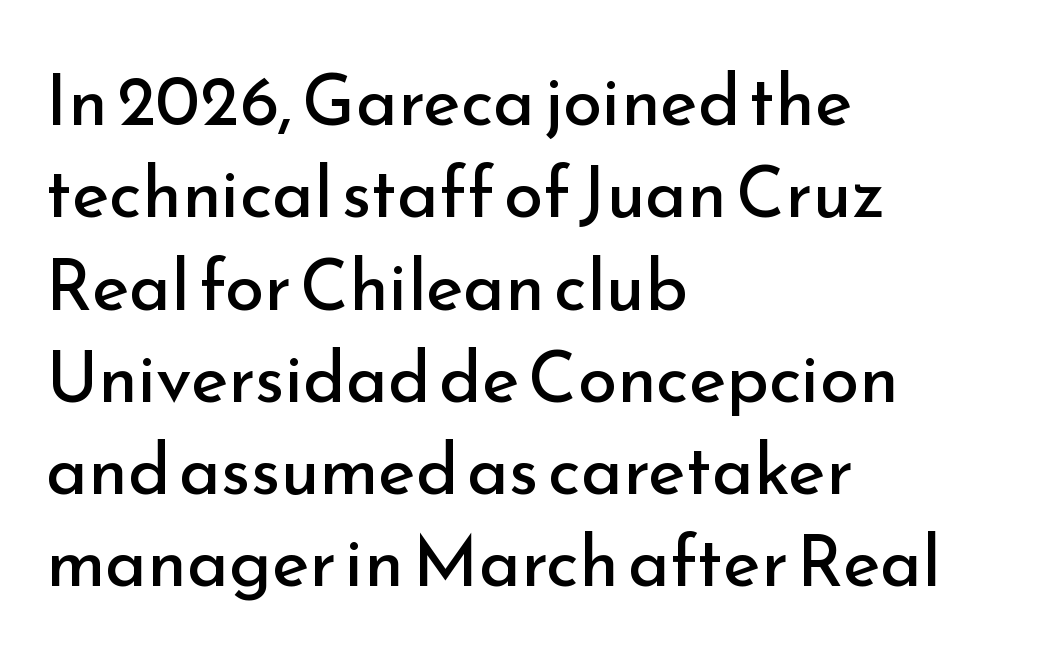
Q: Is the text bold? A: No.
Q: Is the text italic (slanted)? A: No, it is upright.
Q: Is the typeface a serif or a sans-serif typeface? A: Sans-serif.
Q: Is the text underlined? A: No.
Q: How is the paragraph aligned? A: Left-aligned.
Q: Is the spacing between letters normal or unusually wide? A: Normal.
Q: Is the spacing between lines tight, normal or loose? A: Normal.
Q: Width (condensed, normal, or wide)? A: Normal.
Q: Stroke contrast? A: Low.
Q: x-height? A: Small.
Q: Monospaced? A: No.
